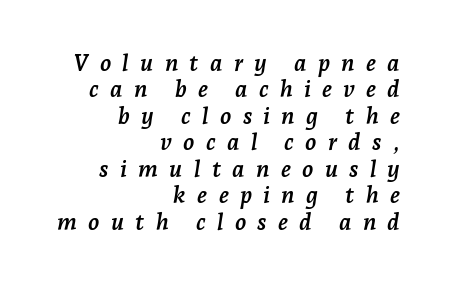
The image shows 23 px bold type, italic (leaning right); set right-aligned, tight line spacing (1.15x), unusually wide letter spacing (+0.49 em), not underlined.
